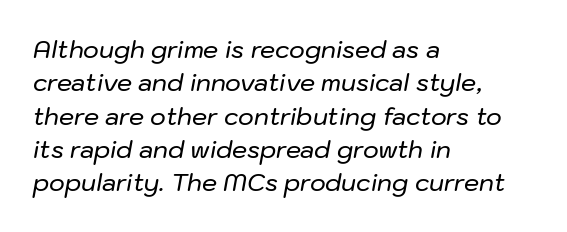
The image shows 24 px text type, italic (leaning right); set left-aligned, normal line spacing (1.39x), normal letter spacing, not underlined.
